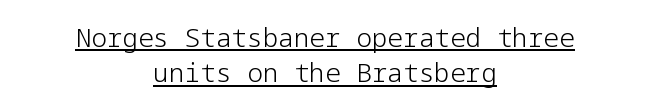
Q: Is the text bold? A: No.
Q: Is the text italic (slanted)? A: No, it is upright.
Q: Is the text underlined? A: Yes.
Q: How is the paragraph aligned? A: Centered.
Q: Is the spacing between letters normal or unusually wide? A: Normal.
Q: Is the spacing between lines tight, normal or loose? A: Normal.
